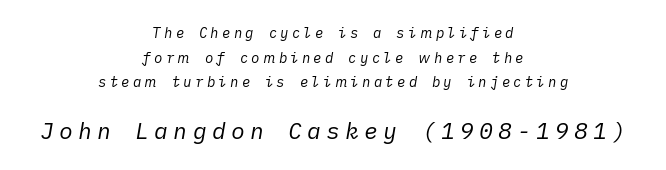
Q: Is the text bold? A: No.
Q: Is the text italic (slanted)? A: Yes, it leans right by about 10 degrees.
Q: Is the text underlined? A: No.
Q: How is the paragraph aligned? A: Centered.
Q: Is the spacing between letters normal or unusually wide? A: Unusually wide.
Q: Which block of text is set in a larger size, the first (top) or the second (bottom)? A: The second (bottom) one.
